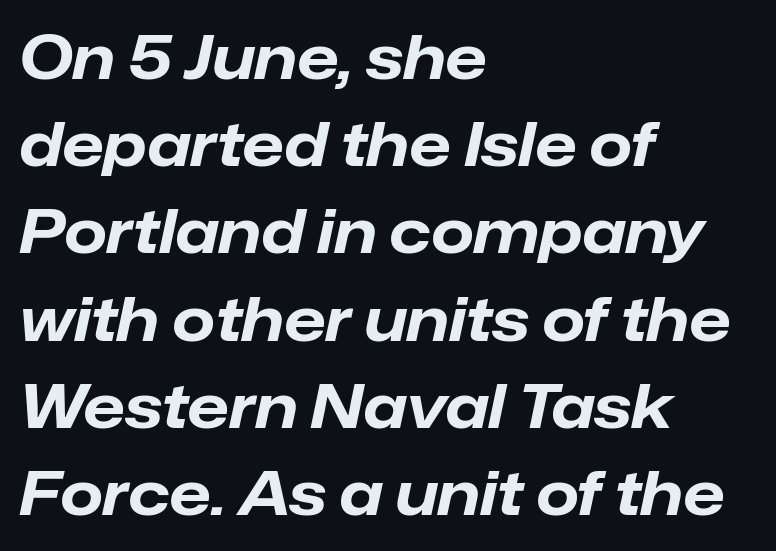
Q: Is the text bold? A: Yes.
Q: Is the text italic (slanted)? A: Yes, it leans right by about 12 degrees.
Q: Is the text underlined? A: No.
Q: How is the paragraph aligned? A: Left-aligned.
Q: Is the spacing between letters normal or unusually wide? A: Normal.
Q: Is the spacing between lines tight, normal or loose? A: Normal.
Q: Width (condensed, normal, or wide)? A: Normal.
Q: Stroke contrast? A: Low.
Q: x-height? A: Medium.
Q: Monospaced? A: No.
